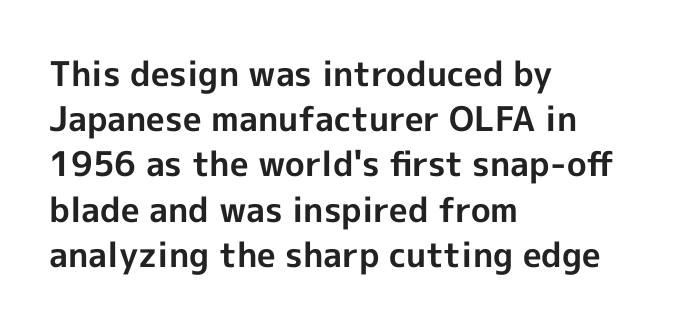
Q: Is the text bold? A: Yes.
Q: Is the text italic (slanted)? A: No, it is upright.
Q: Is the typeface a serif or a sans-serif typeface? A: Sans-serif.
Q: Is the text underlined? A: No.
Q: How is the paragraph aligned? A: Left-aligned.
Q: Is the spacing between letters normal or unusually wide? A: Normal.
Q: Is the spacing between lines tight, normal or loose? A: Normal.
Q: Width (condensed, normal, or wide)? A: Normal.
Q: x-height? A: Medium.
Q: Monospaced? A: No.
